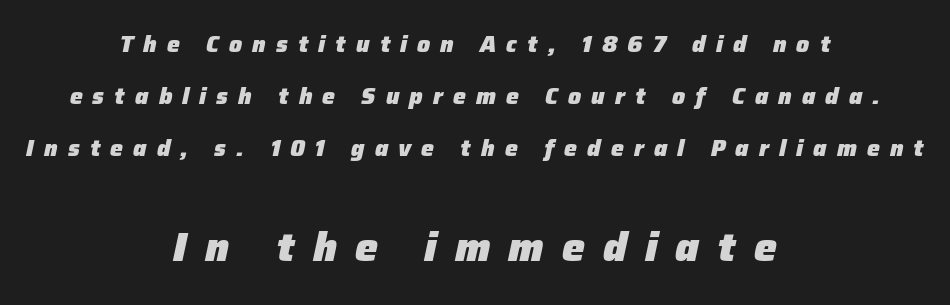
{"italic": "yes", "lean": "right", "slant_degrees": 12, "bold": "yes", "weight": "heavy", "width": "normal", "stroke_contrast": "low", "x_height": "medium", "monospaced": "no", "underline": "no", "align": "center", "line_spacing": "loose", "line_spacing_ratio": 2.27, "letter_spacing": "wide", "letter_spacing_em": 0.44, "larger_block": "second", "size_ratio": 1.78, "glyph_px": 41}
